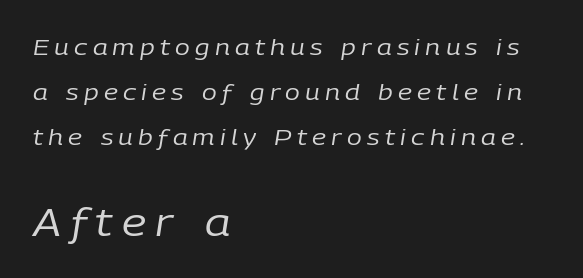
{"italic": "yes", "lean": "right", "slant_degrees": 9, "bold": "no", "weight": "regular", "width": "normal", "stroke_contrast": "low", "x_height": "medium", "monospaced": "no", "underline": "no", "align": "left", "line_spacing": "loose", "line_spacing_ratio": 2.05, "letter_spacing": "wide", "letter_spacing_em": 0.24, "larger_block": "second", "size_ratio": 1.73, "glyph_px": 38}
